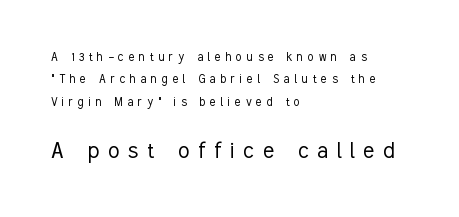
The image shows 26 px text type, upright; set left-aligned, normal line spacing (1.59x), unusually wide letter spacing (+0.33 em), not underlined; the second (bottom) block is 1.86x larger.
